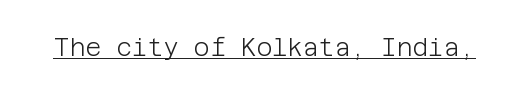
Q: Is the text bold? A: No.
Q: Is the text italic (slanted)? A: No, it is upright.
Q: Is the text underlined? A: Yes.
Q: Is the spacing between letters normal or unusually wide? A: Normal.
